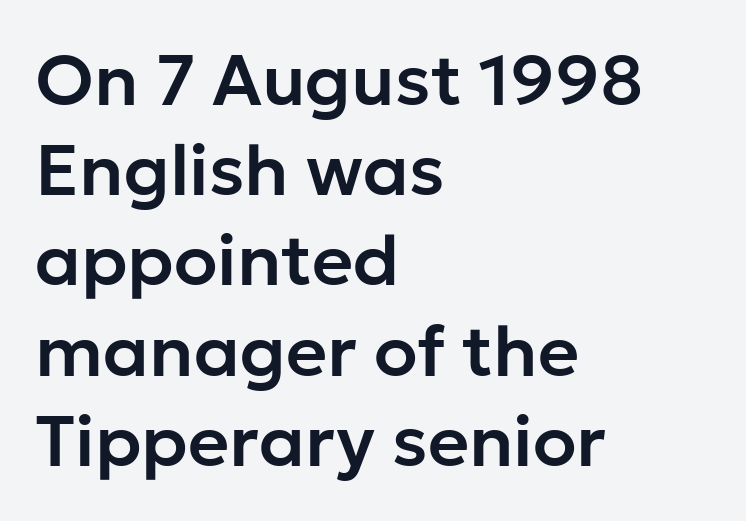
Each word holds together tightly as a unit, with standard inter-letter gaps. Is there any slant? The stems are plumb. Each letter keeps its own natural width here, so spacing adapts to shape. You can tell from the bare stems that sans-serif type was used. Only glyphs here, with clear space below each row.
